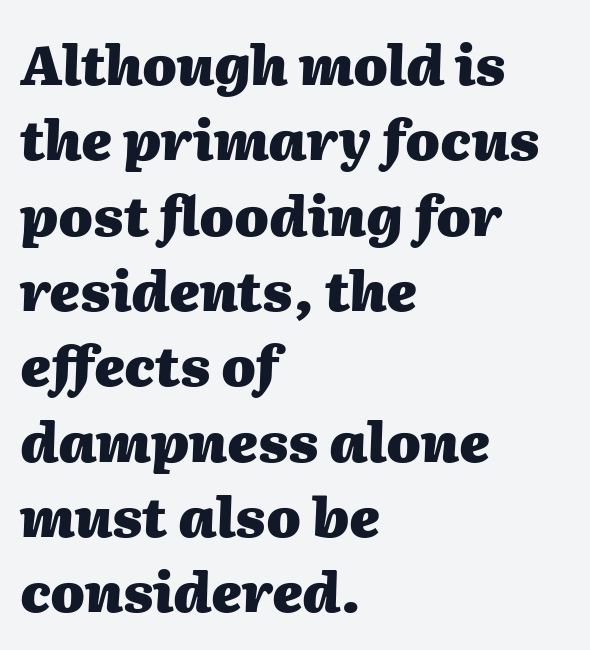
The image shows 55 px heavy type, italic (leaning right); set left-aligned, normal line spacing (1.37x), normal letter spacing, not underlined; medium stroke contrast and a medium x-height.
